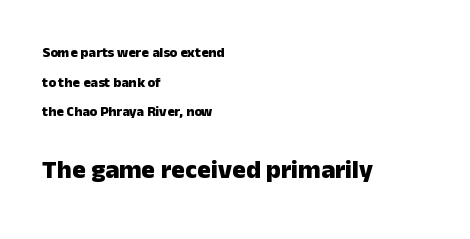
The image shows 26 px bold type, upright; set left-aligned, loose line spacing (2.11x), normal letter spacing, not underlined; the second (bottom) block is 1.86x larger.
